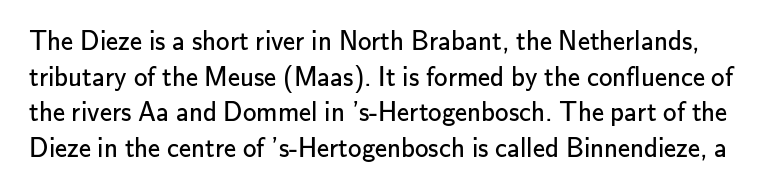
The image shows 27 px text type, upright; set normal line spacing (1.32x), normal letter spacing, not underlined.
